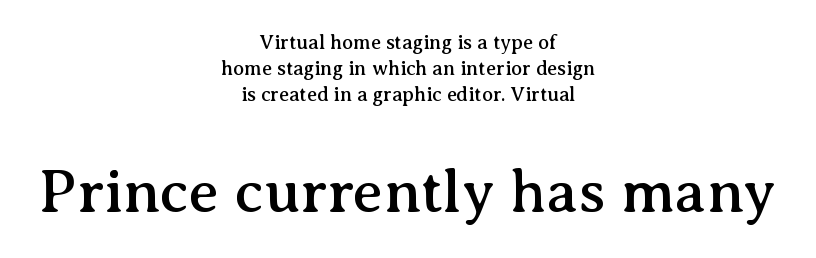
Every stem runs plumb, perpendicular to the baseline. This sample uses plain, unmodified letter spacing. Does the leading feel generous? No, just average. The space beneath each line is pristine and unruled. Larger block? The one below; the one above is distinctly smaller.
